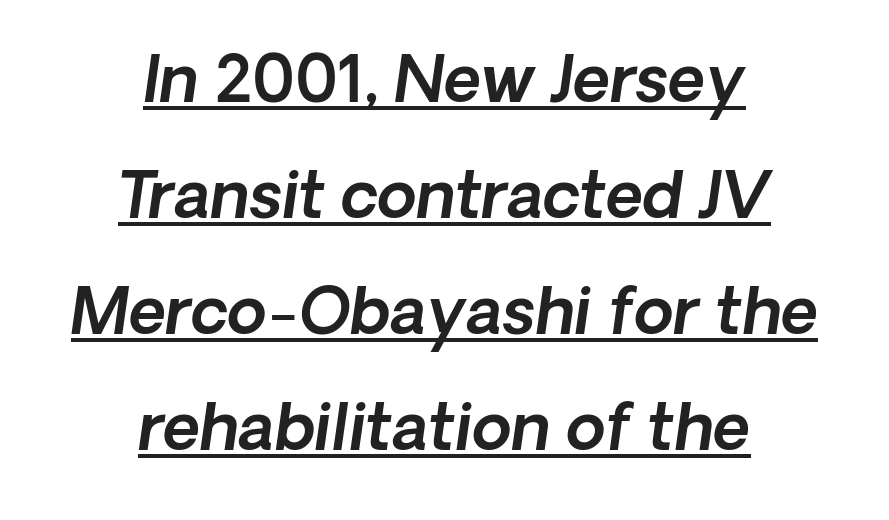
{"italic": "yes", "lean": "right", "slant_degrees": 8, "width": "normal", "x_height": "medium", "monospaced": "no", "underline": "yes", "align": "center", "line_spacing_ratio": 1.81, "letter_spacing": "normal", "letter_spacing_em": 0.0, "glyph_px": 64}
